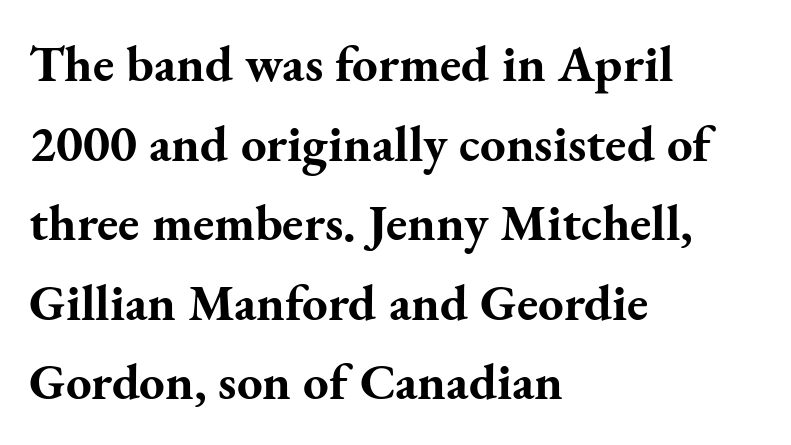
Q: Is the text bold? A: Yes.
Q: Is the text italic (slanted)? A: No, it is upright.
Q: Is the typeface a serif or a sans-serif typeface? A: Serif.
Q: Is the text underlined? A: No.
Q: How is the paragraph aligned? A: Left-aligned.
Q: Is the spacing between letters normal or unusually wide? A: Normal.
Q: Is the spacing between lines tight, normal or loose? A: Normal.
Q: Width (condensed, normal, or wide)? A: Normal.
Q: Stroke contrast? A: Medium.
Q: x-height? A: Small.
Q: Monospaced? A: No.
